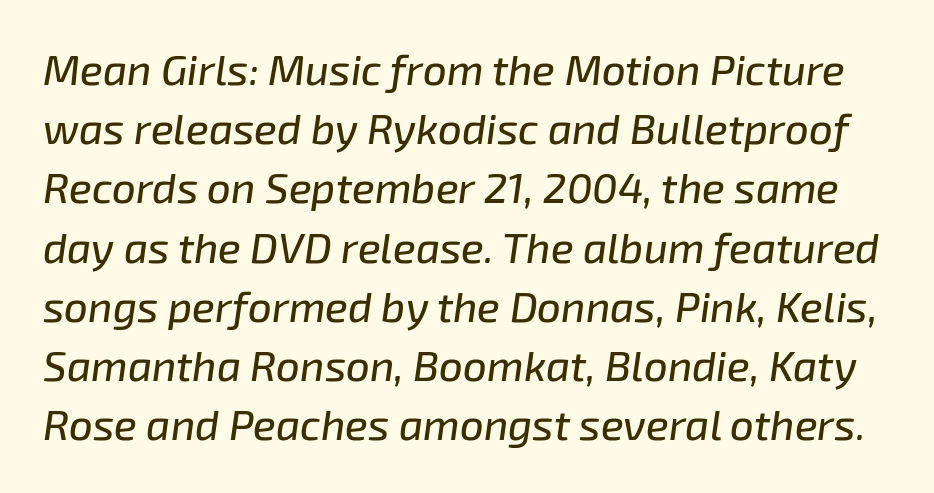
Q: Is the text italic (slanted)? A: Yes, it leans right by about 8 degrees.
Q: Is the text underlined? A: No.
Q: Is the spacing between letters normal or unusually wide? A: Normal.
Q: Is the spacing between lines tight, normal or loose? A: Normal.
Q: Width (condensed, normal, or wide)? A: Normal.
Q: Stroke contrast? A: Low.
Q: x-height? A: Medium.
Q: Monospaced? A: No.
